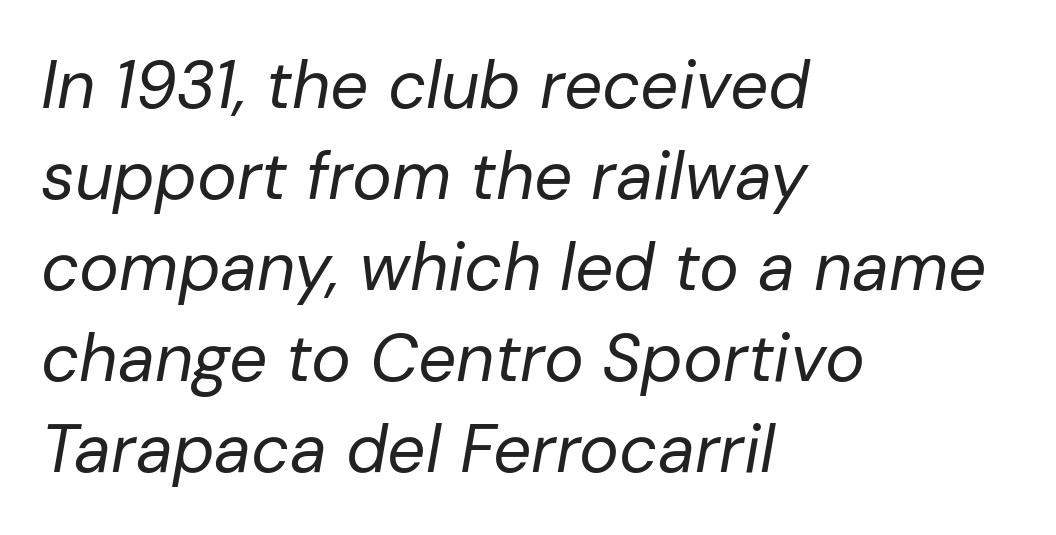
{"italic": "yes", "lean": "right", "slant_degrees": 10, "bold": "no", "weight": "regular", "width": "normal", "stroke_contrast": "low", "x_height": "medium", "monospaced": "no", "underline": "no", "align": "left", "line_spacing": "normal", "line_spacing_ratio": 1.36, "letter_spacing": "normal", "letter_spacing_em": 0.0, "glyph_px": 67}
